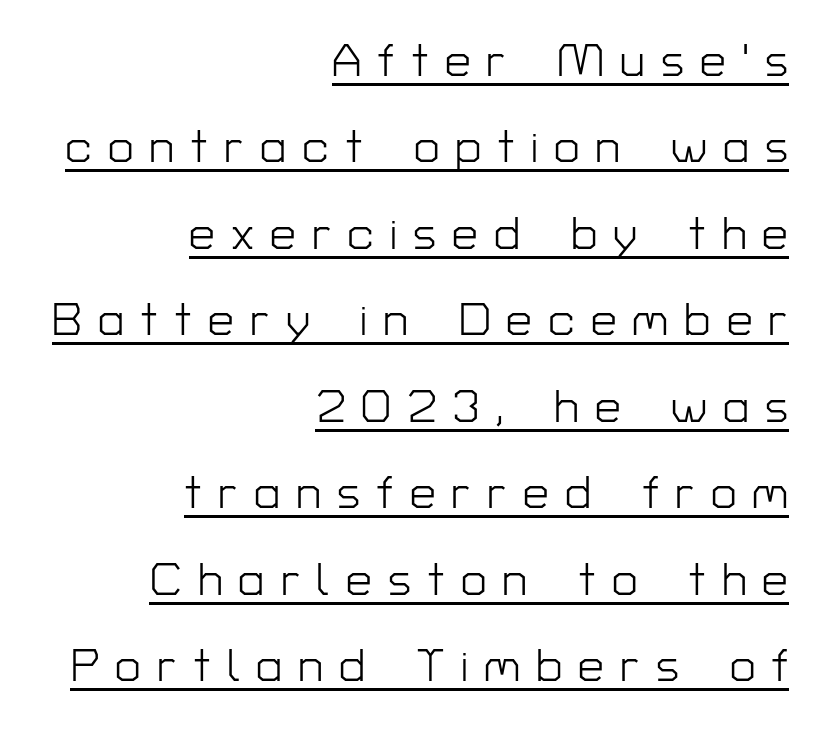
Q: Is the text bold? A: No.
Q: Is the text italic (slanted)? A: No, it is upright.
Q: Is the typeface a serif or a sans-serif typeface? A: Sans-serif.
Q: Is the text underlined? A: Yes.
Q: How is the paragraph aligned? A: Right-aligned.
Q: Is the spacing between letters normal or unusually wide? A: Unusually wide.
Q: Width (condensed, normal, or wide)? A: Normal.
Q: Stroke contrast? A: Low.
Q: x-height? A: Medium.
Q: Monospaced? A: No.
